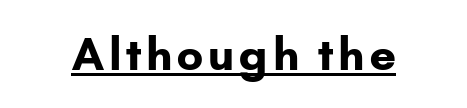
{"serif": "no", "italic": "no", "bold": "yes", "weight": "bold", "width": "normal", "stroke_contrast": "low", "x_height": "small", "monospaced": "no", "underline": "yes", "glyph_px": 44}
